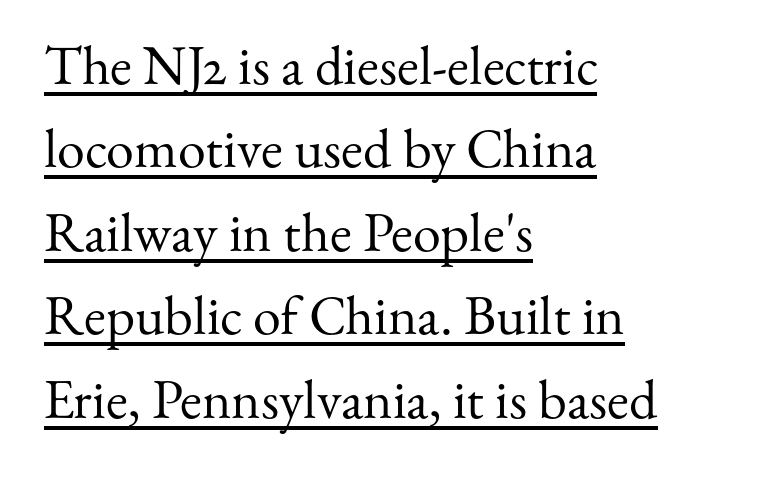
The image shows 56 px regular-weight serif type, upright; set left-aligned, normal line spacing (1.49x), normal letter spacing, underlined; medium stroke contrast and a small x-height.
